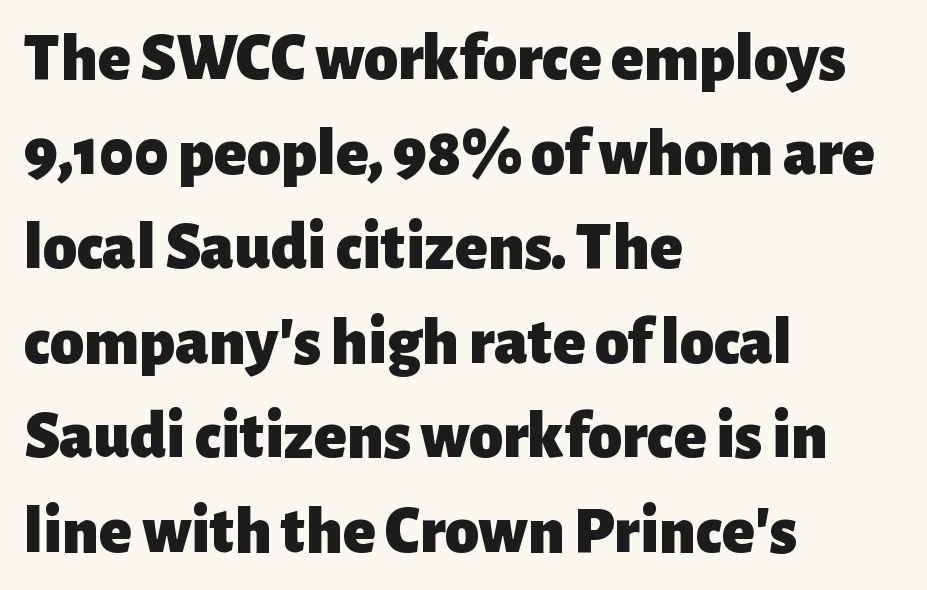
The image shows 68 px heavy sans-serif type, upright; set left-aligned, normal line spacing (1.39x), normal letter spacing, not underlined; low stroke contrast and a medium x-height.
